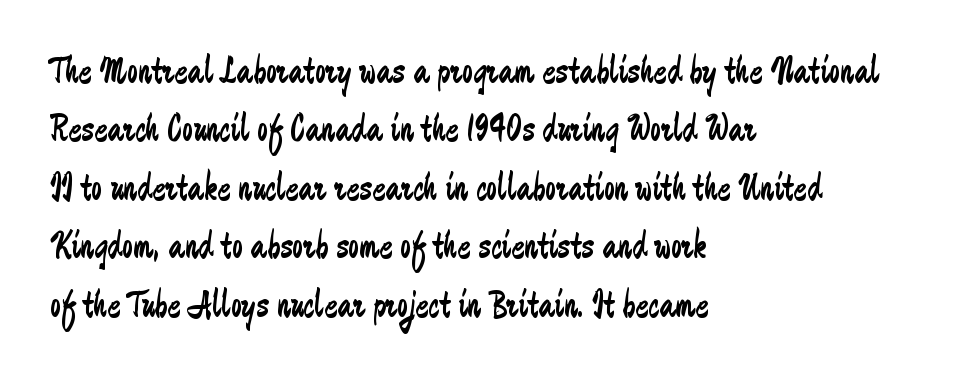
Q: Is the text bold? A: No.
Q: Is the text italic (slanted)? A: Yes.
Q: Is the typeface a serif or a sans-serif typeface? A: Sans-serif.
Q: Is the text underlined? A: No.
Q: How is the paragraph aligned? A: Left-aligned.
Q: Is the spacing between letters normal or unusually wide? A: Normal.
Q: Is the spacing between lines tight, normal or loose? A: Normal.
Q: Width (condensed, normal, or wide)? A: Condensed.
Q: Stroke contrast? A: Low.
Q: x-height? A: Medium.
Q: Monospaced? A: No.
